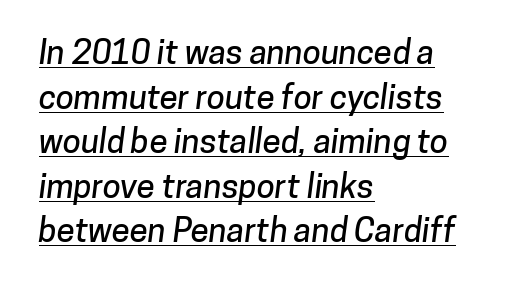
{"serif": "no", "width": "normal", "stroke_contrast": "low", "x_height": "medium", "monospaced": "no", "underline": "yes", "align": "left", "line_spacing": "normal", "line_spacing_ratio": 1.35, "letter_spacing": "normal", "letter_spacing_em": 0.0, "glyph_px": 33}
